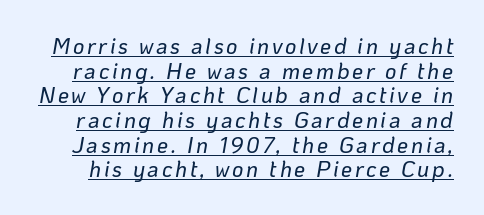
Q: Is the text italic (slanted)? A: Yes, it leans right by about 10 degrees.
Q: Is the text underlined? A: Yes.
Q: Is the spacing between lines tight, normal or loose? A: Tight.
